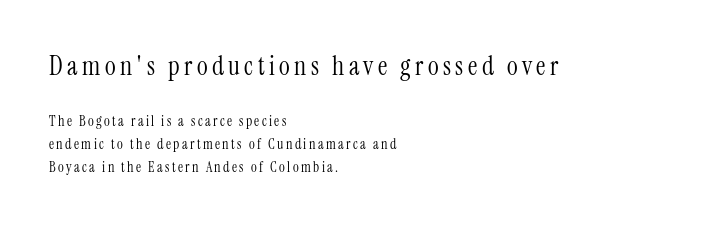
The image shows 26 px text type, upright; set left-aligned, normal line spacing (1.64x), not underlined; the first (top) block is 1.86x larger.
